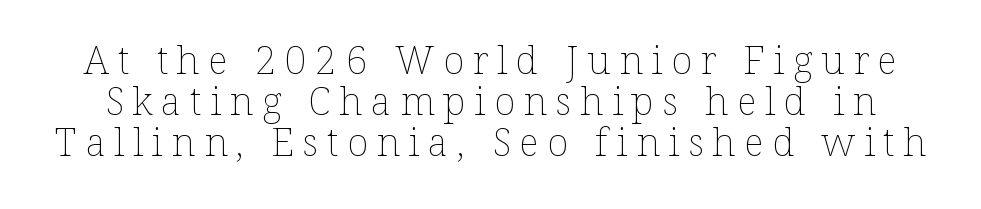
Each letter keeps its own natural width here, so spacing adapts to shape. Just letters on the line, the space beneath them empty. Weight: in the light-to-regular range. Compared with typical body copy, the letter spacing here is much looser. The letters stand upright; this is a roman face.
